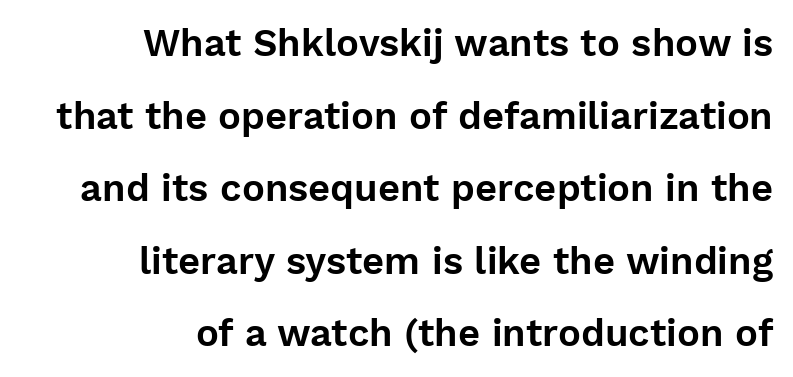
Q: Is the text italic (slanted)? A: No, it is upright.
Q: Is the typeface a serif or a sans-serif typeface? A: Sans-serif.
Q: Is the text underlined? A: No.
Q: How is the paragraph aligned? A: Right-aligned.
Q: Is the spacing between letters normal or unusually wide? A: Normal.
Q: Is the spacing between lines tight, normal or loose? A: Loose.
Q: Width (condensed, normal, or wide)? A: Normal.
Q: Stroke contrast? A: Low.
Q: x-height? A: Medium.
Q: Monospaced? A: No.
